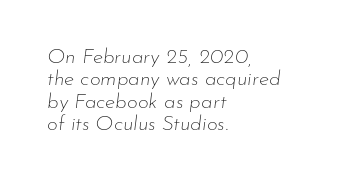
Q: Is the text bold? A: No.
Q: Is the text italic (slanted)? A: Yes, it leans right by about 7 degrees.
Q: Is the text underlined? A: No.
Q: How is the paragraph aligned? A: Left-aligned.
Q: Is the spacing between letters normal or unusually wide? A: Normal.
Q: Is the spacing between lines tight, normal or loose? A: Tight.
